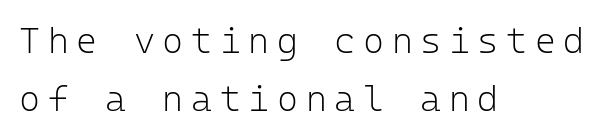
The image shows 36 px light sans-serif type, upright, monospaced; set left-aligned, normal line spacing (1.6x), unusually wide letter spacing (+0.21 em), not underlined; low stroke contrast and a medium x-height.
